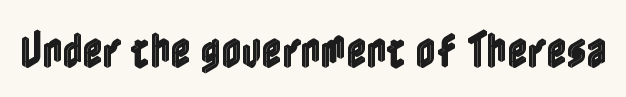
The image shows 39 px condensed type, upright; set normal letter spacing, not underlined; a medium x-height.
